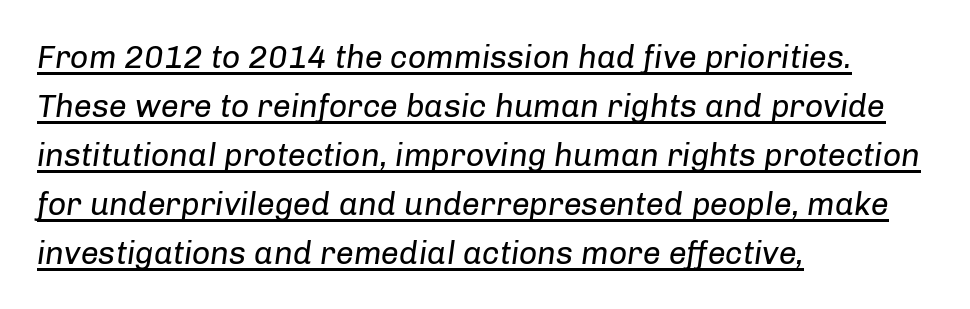
{"italic": "yes", "lean": "right", "slant_degrees": 8, "bold": "no", "weight": "regular", "width": "normal", "stroke_contrast": "low", "x_height": "medium", "monospaced": "no", "underline": "yes", "align": "left", "line_spacing": "normal", "line_spacing_ratio": 1.53, "letter_spacing": "normal", "letter_spacing_em": 0.0, "glyph_px": 32}
